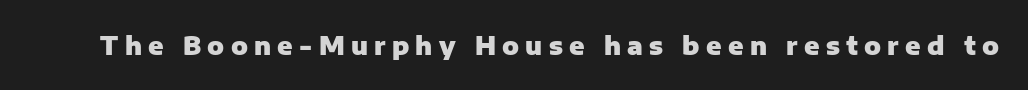
Q: Is the text bold? A: Yes.
Q: Is the text italic (slanted)? A: No, it is upright.
Q: Is the text underlined? A: No.
Q: Is the spacing between letters normal or unusually wide? A: Unusually wide.
